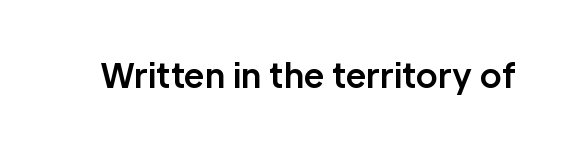
You'd pick this weight for a headline — it's a proper bold. I'd call this a sans setting — the letters go barefoot. The area under the type is left untouched. Spacing verdict: proportional, widths tailored to each character. The line texture is even and compact thanks to regular tracking. These lines were composed using upright roman letters.
